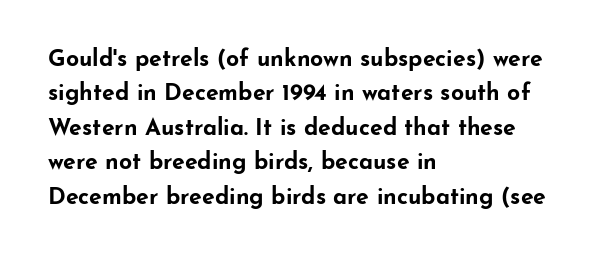
Is the letter spacing exaggerated? No — it looks like the ordinary default. Reading down the block, your eye returns to a fixed left position each line. Heavy-handed strokes throughout: this text is bold. Just letters on the line, the space beneath them empty. Baseline-to-baseline distance is the conventional proportion of letter height. A roman cut, with each character standing at attention.
